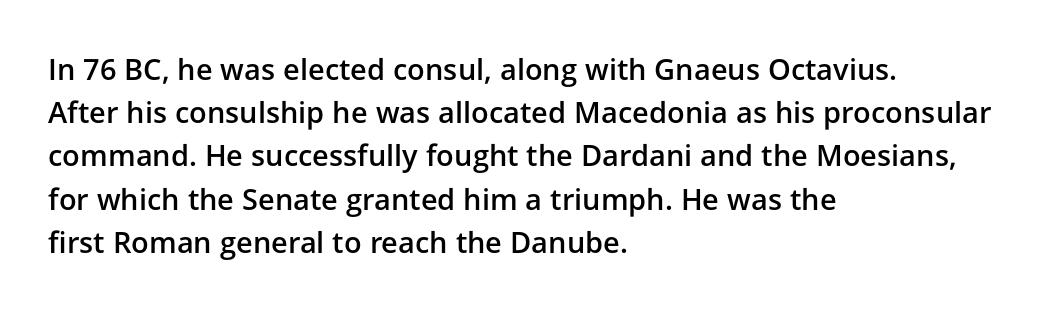
The image shows 29 px semibold sans-serif type, upright; set left-aligned, normal line spacing (1.49x), normal letter spacing, not underlined; low stroke contrast and a medium x-height.
